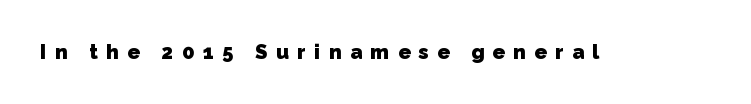
{"bold": "yes", "underline": "no", "letter_spacing": "wide", "letter_spacing_em": 0.43, "glyph_px": 20}
